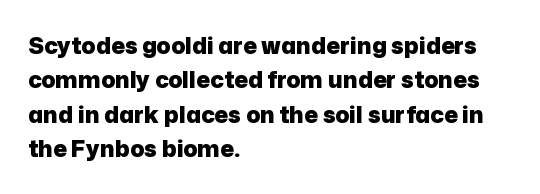
{"italic": "no", "bold": "yes", "underline": "no", "align": "left", "line_spacing": "normal", "line_spacing_ratio": 1.5, "letter_spacing": "normal", "letter_spacing_em": 0.0, "glyph_px": 23}
